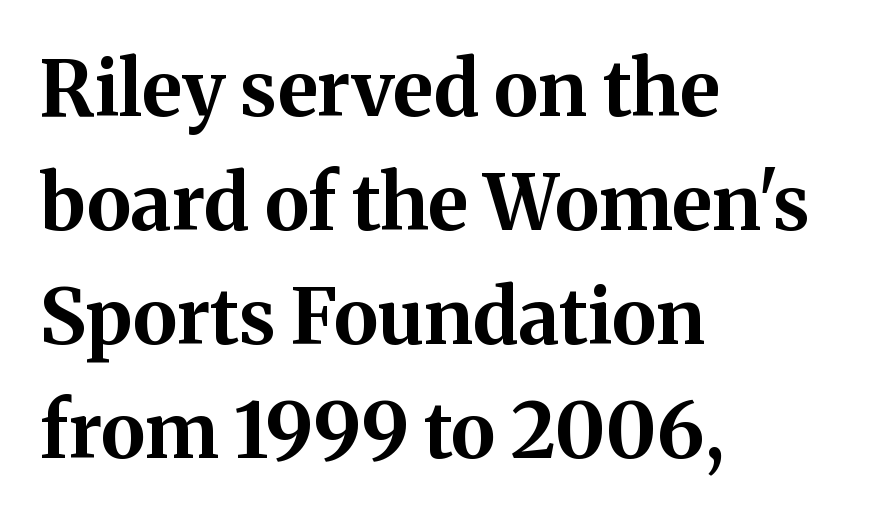
{"serif": "yes", "italic": "no", "bold": "yes", "weight": "bold", "width": "normal", "stroke_contrast": "medium", "x_height": "medium", "monospaced": "no", "underline": "no", "align": "left", "line_spacing": "normal", "line_spacing_ratio": 1.48, "letter_spacing": "normal", "letter_spacing_em": 0.0, "glyph_px": 77}
